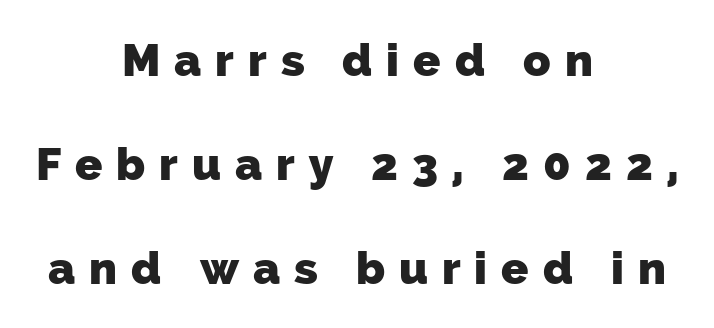
The image shows 45 px heavy sans-serif type; set centered, loose line spacing (2.31x), unusually wide letter spacing (+0.31 em), not underlined; low stroke contrast and a medium x-height.
